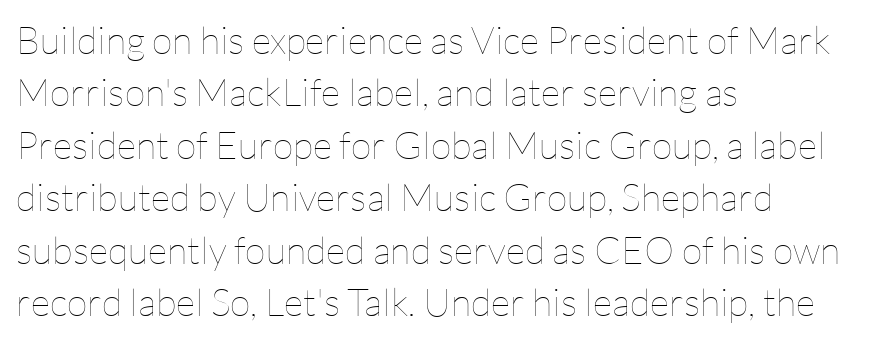
A typesetter would mark this as roman, not italic. This sample has the flowing, uneven cadence of proportional lettering. Honestly, the row spacing looks completely unremarkable. Spacing between characters is what you'd get straight out of the box. Which margin do the lines hug? The left one — the right edge is uneven. The letterforms sit at book weight or below.
